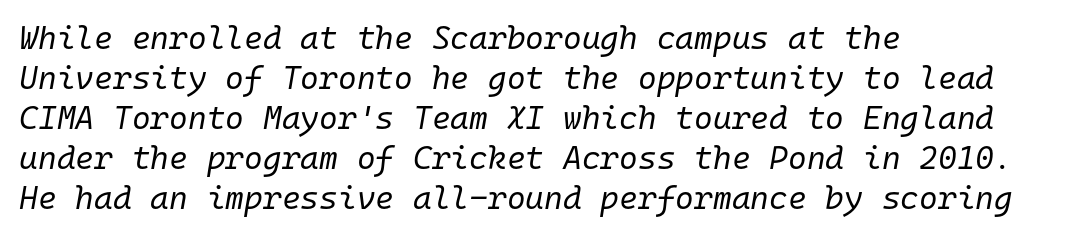
The image shows 32 px regular-weight type, italic (leaning right), monospaced; set left-aligned, normal line spacing (1.25x), normal letter spacing, not underlined; low stroke contrast and a medium x-height.
